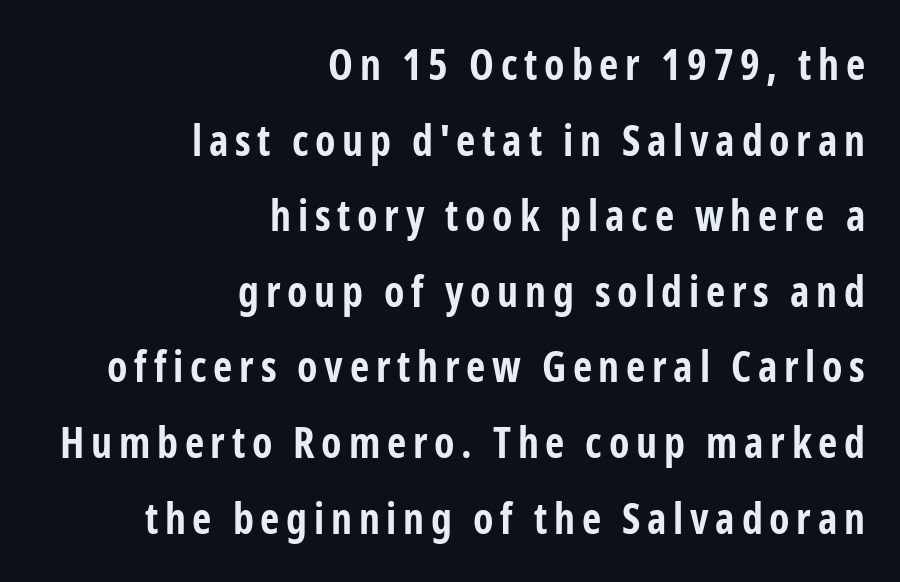
{"serif": "no", "italic": "no", "bold": "yes", "weight": "bold", "width": "condensed", "stroke_contrast": "low", "x_height": "medium", "monospaced": "no", "underline": "no", "align": "right", "line_spacing_ratio": 1.8, "glyph_px": 42}
